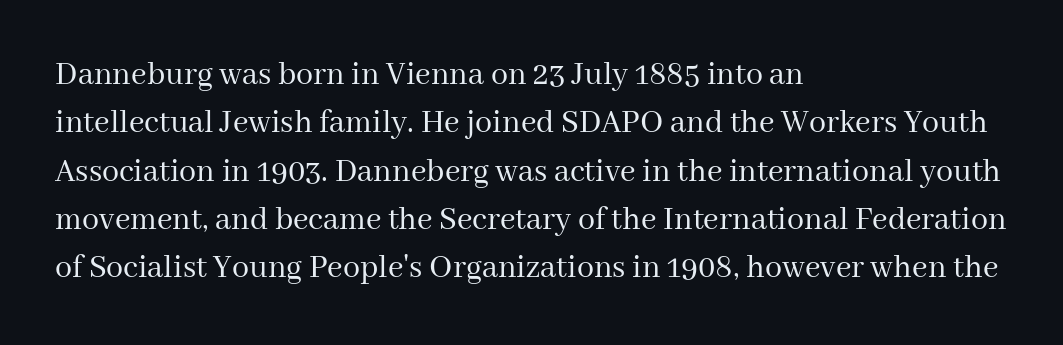
Q: Is the text bold? A: No.
Q: Is the text italic (slanted)? A: No, it is upright.
Q: Is the typeface a serif or a sans-serif typeface? A: Serif.
Q: Is the text underlined? A: No.
Q: How is the paragraph aligned? A: Left-aligned.
Q: Is the spacing between letters normal or unusually wide? A: Normal.
Q: Is the spacing between lines tight, normal or loose? A: Normal.
Q: Width (condensed, normal, or wide)? A: Normal.
Q: Stroke contrast? A: Medium.
Q: x-height? A: Medium.
Q: Monospaced? A: No.
